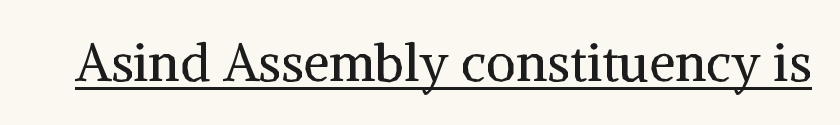
{"serif": "yes", "italic": "no", "bold": "no", "weight": "regular", "width": "normal", "stroke_contrast": "medium", "x_height": "medium", "monospaced": "no", "underline": "yes", "letter_spacing": "normal", "letter_spacing_em": 0.0, "glyph_px": 52}
